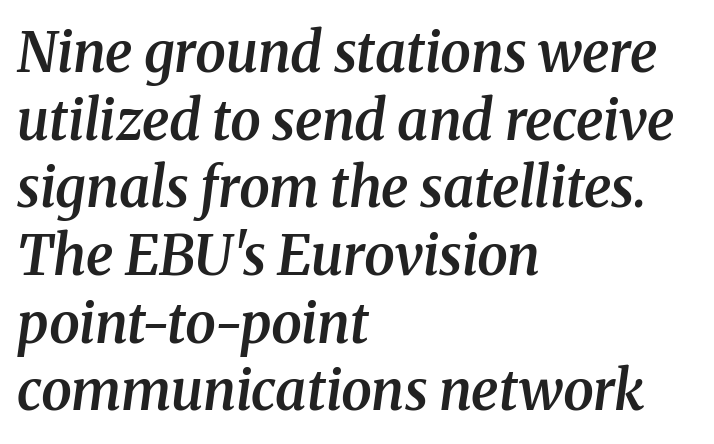
The image shows 55 px semibold serif type, italic (leaning right); set left-aligned, line spacing 1.23x, normal letter spacing, not underlined; medium stroke contrast and a medium x-height.
